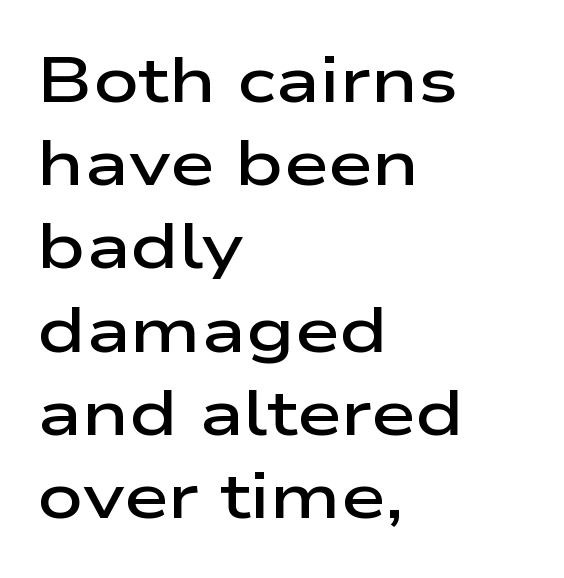
Note the varied advance widths — an 'i' is clearly narrower than an 'm'. Characters follow at the spacing the type designer built in. A typesetter would mark this as roman, not italic. The passage shown is semibold, sitting just below true bold.
